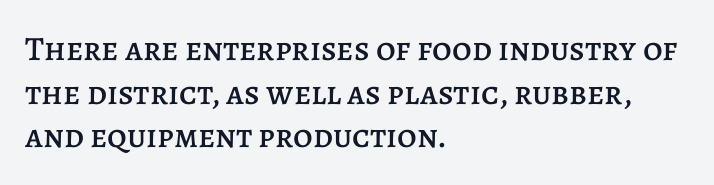
Which margin do the lines hug? The left one — the right edge is uneven. Honestly, the letter spacing is just normal — you wouldn't notice it. This sample keeps an unexceptional amount of space between lines. The area under the type is left untouched.
